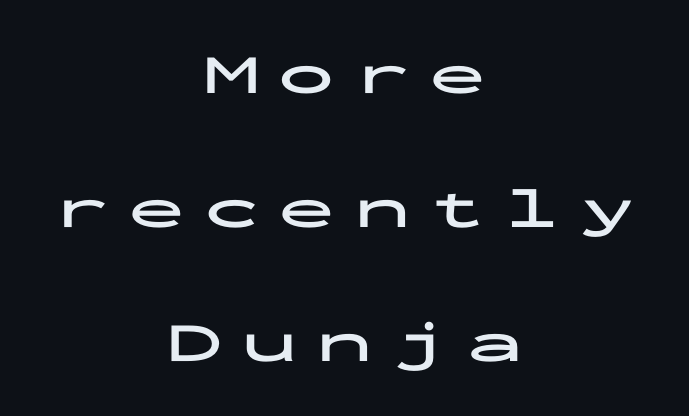
{"serif": "no", "italic": "no", "bold": "yes", "weight": "bold", "width": "wide", "stroke_contrast": "low", "x_height": "medium", "monospaced": "yes", "underline": "no", "align": "center", "line_spacing": "loose", "line_spacing_ratio": 2.35, "letter_spacing": "wide", "letter_spacing_em": 0.32, "glyph_px": 57}
